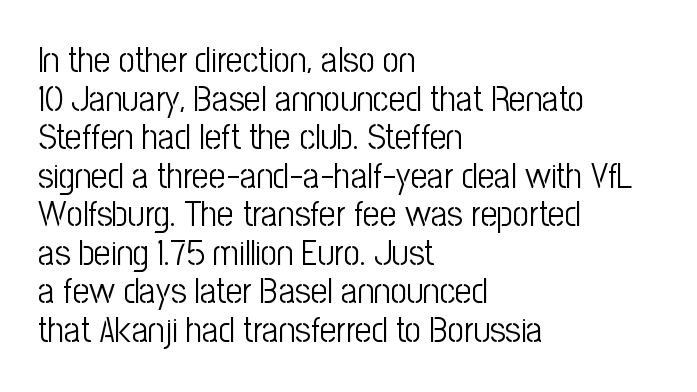
Looks like regular typesetting: each glyph gets only the width it needs. The strip under each line holds only bare page. Vertical strokes here are truly vertical. Leading: reduced. Spacing between characters is what you'd get straight out of the box. The lines are quadded left.
